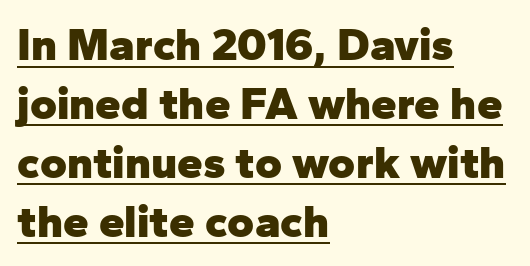
Layout note: lines flush left. Is this a sans? Yes — the strokes have no serifs. The characters look thick and weighty, a clear bold. In terms of letterspacing, this is plain default setting. The passage shown is underscored from start to finish. The rendering uses natural spacing where letterforms have individual widths.
